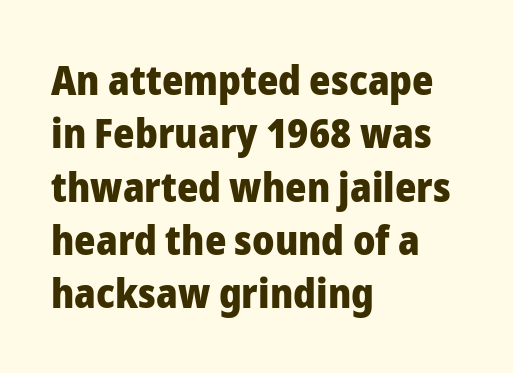
Every character sits straight up, as roman type does. Descenders hang freely into open space. The characters look thick and weighty, a clear bold. Each letter's strokes conclude bluntly, with no projecting serifs. Regular leading. Is this a fixed-width face? No — the glyphs have proportional, varying widths.
